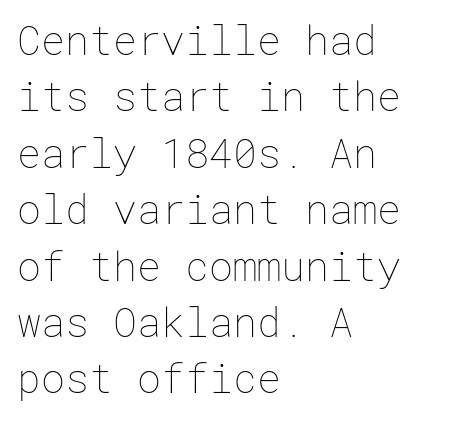
Words float on clear page, feet unadorned. Weight: in the light-to-regular range. All the whitespace from short lines collects on the right. Vertically, the passage feels balanced, rows spaced as you'd expect. Spacing between characters is what you'd get straight out of the box.
